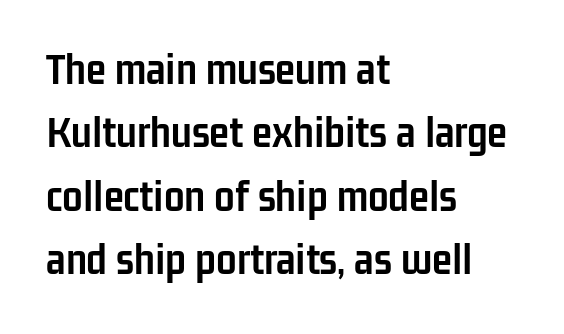
Q: Is the text bold? A: Yes.
Q: Is the text italic (slanted)? A: No, it is upright.
Q: Is the typeface a serif or a sans-serif typeface? A: Sans-serif.
Q: Is the text underlined? A: No.
Q: How is the paragraph aligned? A: Left-aligned.
Q: Is the spacing between letters normal or unusually wide? A: Normal.
Q: Is the spacing between lines tight, normal or loose? A: Normal.
Q: Width (condensed, normal, or wide)? A: Condensed.
Q: Stroke contrast? A: Low.
Q: x-height? A: Medium.
Q: Monospaced? A: No.
